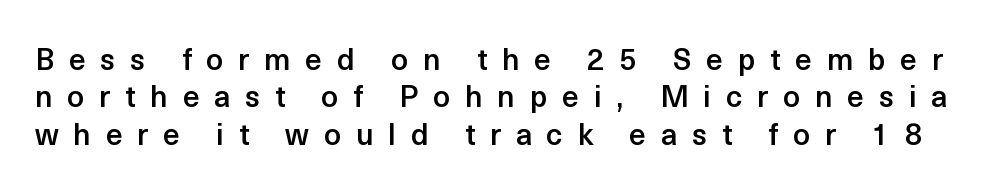
Q: Is the text bold? A: Semi-bold.
Q: Is the text italic (slanted)? A: No, it is upright.
Q: Is the typeface a serif or a sans-serif typeface? A: Sans-serif.
Q: Is the text underlined? A: No.
Q: Is the spacing between letters normal or unusually wide? A: Unusually wide.
Q: Is the spacing between lines tight, normal or loose? A: Normal.
Q: Width (condensed, normal, or wide)? A: Normal.
Q: x-height? A: Medium.
Q: Monospaced? A: No.
